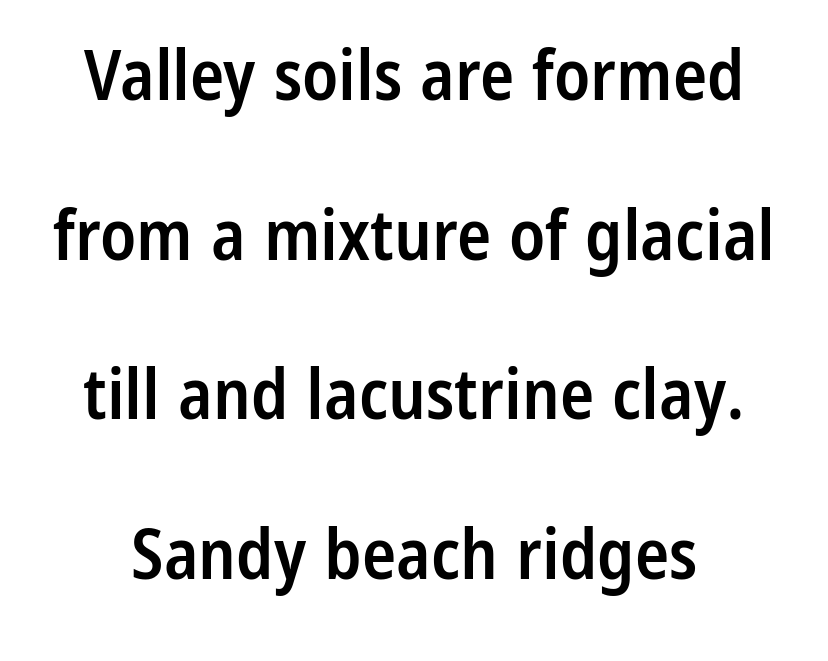
Each letter keeps its own natural width here, so spacing adapts to shape. Honestly, the letter spacing is just normal — you wouldn't notice it. Do the letters lean? They stand straight. Reading down the column, the eye jumps a long way to each next line. Each letter's strokes conclude bluntly, with no projecting serifs.
